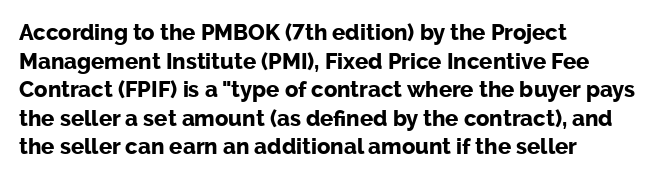
{"italic": "no", "bold": "yes", "underline": "no", "align": "left", "line_spacing": "normal", "line_spacing_ratio": 1.3, "letter_spacing": "normal", "letter_spacing_em": 0.0, "glyph_px": 22}
